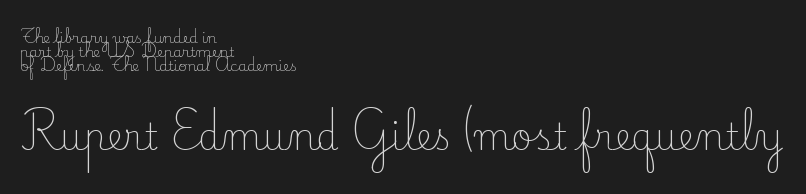
The image shows 36 px light serif type, upright; set left-aligned, tight line spacing (1.01x), normal letter spacing, not underlined; the second (bottom) block is 2.57x larger; low stroke contrast and a small x-height.
